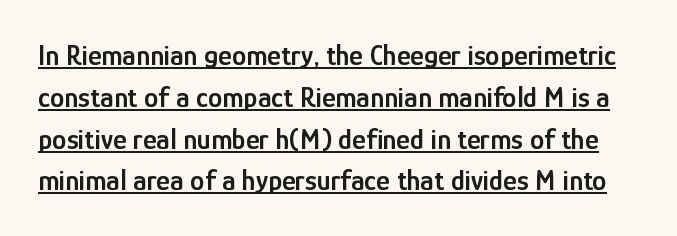
{"serif": "no", "italic": "no", "bold": "semi", "weight": "semibold", "width": "condensed", "stroke_contrast": "low", "x_height": "medium", "monospaced": "no", "underline": "yes", "line_spacing": "normal", "line_spacing_ratio": 1.44, "letter_spacing": "normal", "letter_spacing_em": 0.0, "glyph_px": 29}
